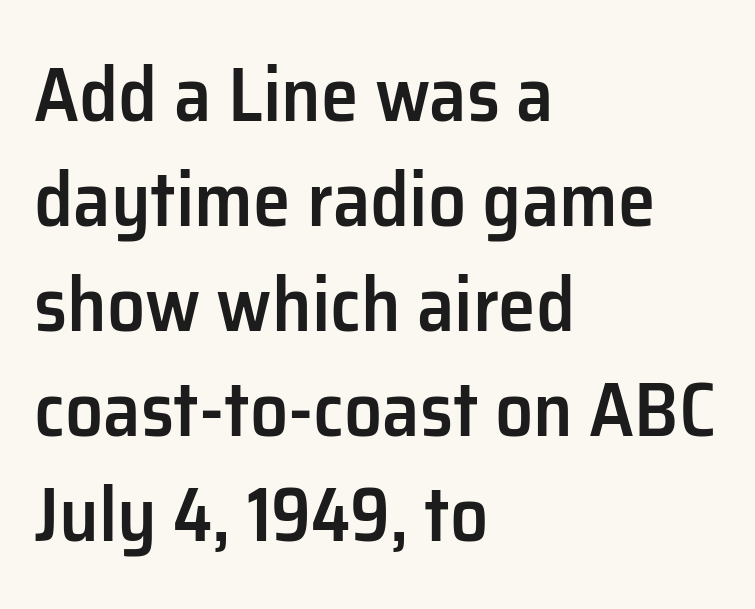
{"serif": "no", "italic": "no", "bold": "semi", "weight": "semibold", "width": "normal", "stroke_contrast": "low", "x_height": "medium", "monospaced": "no", "underline": "no", "align": "left", "line_spacing": "normal", "line_spacing_ratio": 1.38, "letter_spacing": "normal", "letter_spacing_em": 0.0, "glyph_px": 76}
